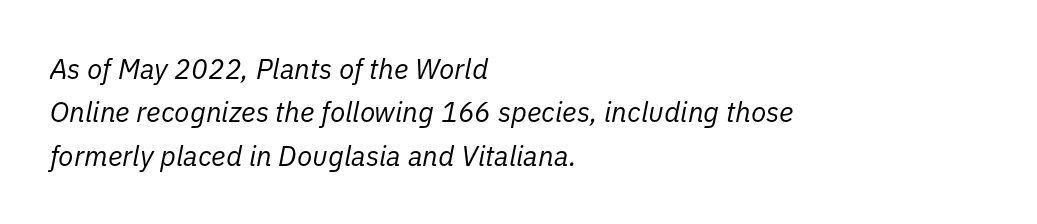
The image shows 28 px regular-weight type, italic (leaning right); set left-aligned, normal line spacing (1.55x), normal letter spacing, not underlined; low stroke contrast and a medium x-height.
